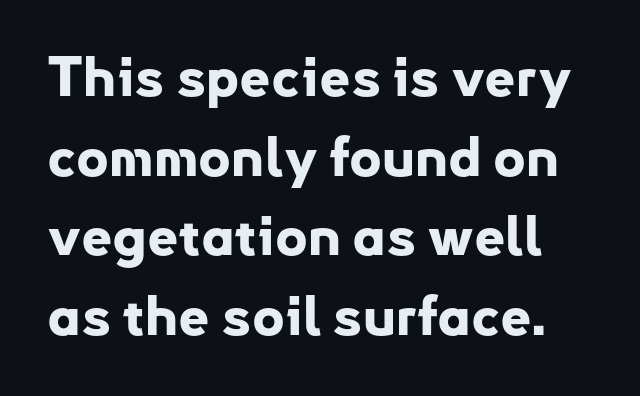
{"serif": "no", "italic": "no", "bold": "yes", "weight": "bold", "width": "normal", "stroke_contrast": "low", "x_height": "small", "monospaced": "no", "underline": "no", "line_spacing": "normal", "line_spacing_ratio": 1.45, "letter_spacing": "normal", "letter_spacing_em": 0.0, "glyph_px": 55}
